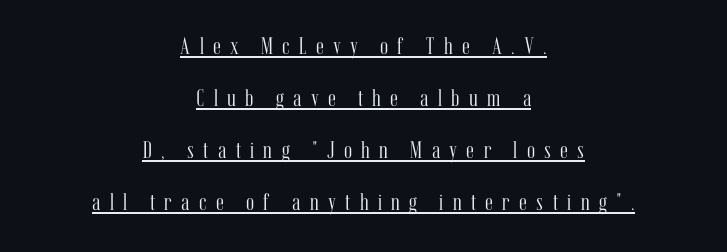
The image shows 24 px text type, upright; set centered, loose line spacing (2.17x), unusually wide letter spacing (+0.39 em), underlined.
